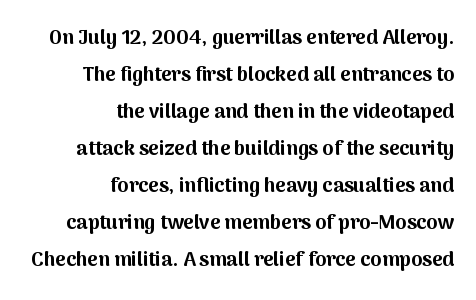
{"italic": "no", "bold": "yes", "underline": "no", "align": "right", "line_spacing_ratio": 1.85, "letter_spacing": "normal", "letter_spacing_em": 0.0, "glyph_px": 20}
